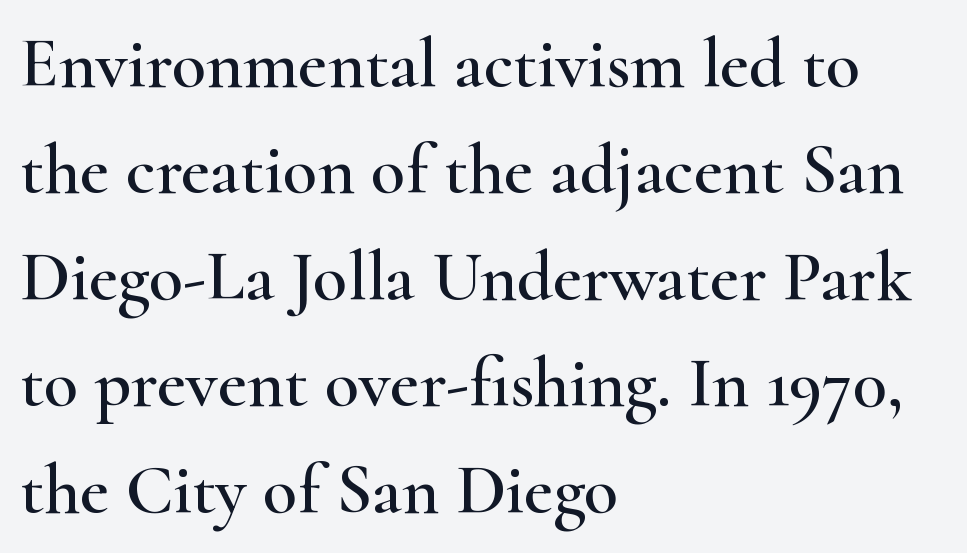
Q: Is the text italic (slanted)? A: No, it is upright.
Q: Is the typeface a serif or a sans-serif typeface? A: Serif.
Q: Is the text underlined? A: No.
Q: How is the paragraph aligned? A: Left-aligned.
Q: Is the spacing between letters normal or unusually wide? A: Normal.
Q: Is the spacing between lines tight, normal or loose? A: Normal.
Q: Width (condensed, normal, or wide)? A: Wide.
Q: Stroke contrast? A: High.
Q: x-height? A: Small.
Q: Monospaced? A: No.
